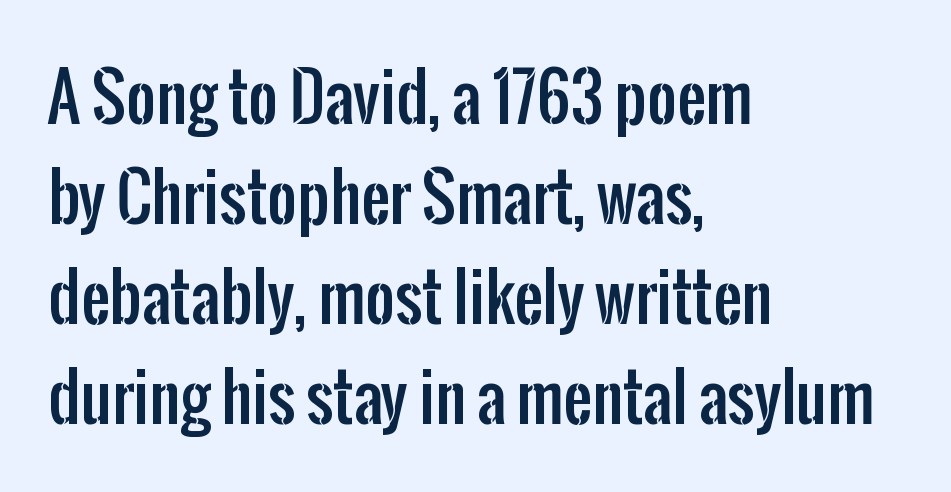
The type family on display is of the sans-serif kind. The space between consecutive lines is moderate. The font's upright variant was chosen for this text. What stands out about the letter spacing? Nothing — it is the standard amount. Do the characters align in a grid? No, the font is proportional. Does the copy run flush right? No — it runs flush left.
